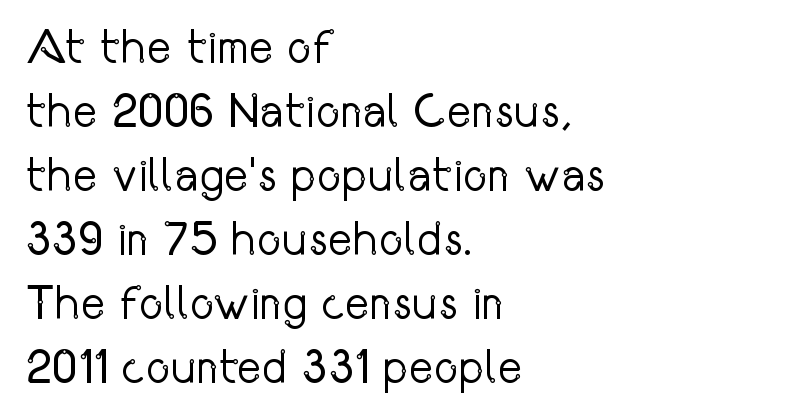
{"serif": "no", "italic": "no", "bold": "no", "weight": "regular", "width": "condensed", "stroke_contrast": "low", "x_height": "medium", "monospaced": "no", "underline": "no", "align": "left", "line_spacing": "normal", "line_spacing_ratio": 1.36, "letter_spacing": "normal", "letter_spacing_em": 0.0, "glyph_px": 47}
